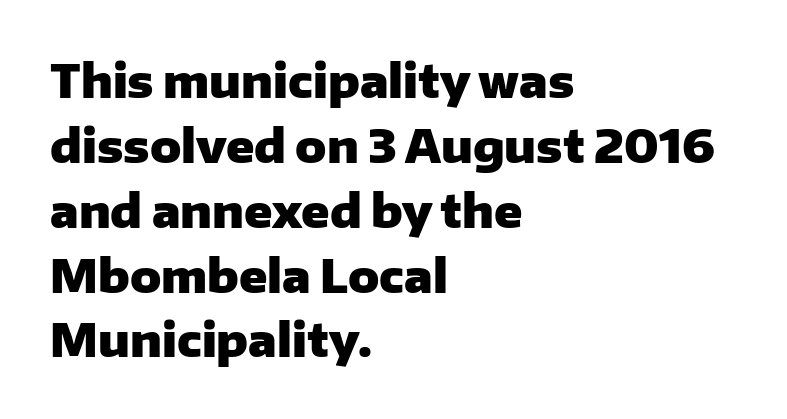
The image shows 46 px heavy sans-serif type, upright; set left-aligned, normal line spacing (1.41x), normal letter spacing, not underlined; low stroke contrast and a medium x-height.
